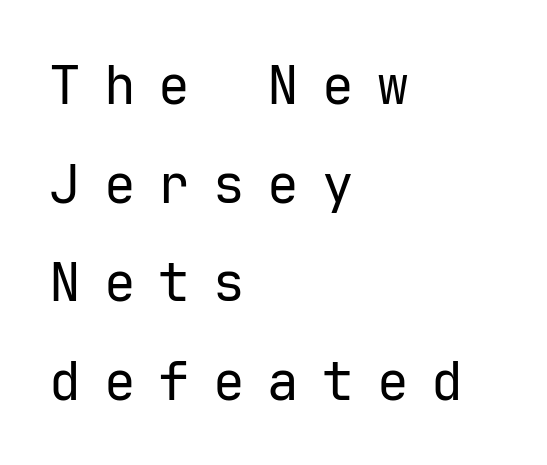
The image shows 53 px regular-weight sans-serif type, upright, monospaced; set left-aligned, line spacing 1.86x, unusually wide letter spacing (+0.43 em), not underlined; low stroke contrast and a medium x-height.
